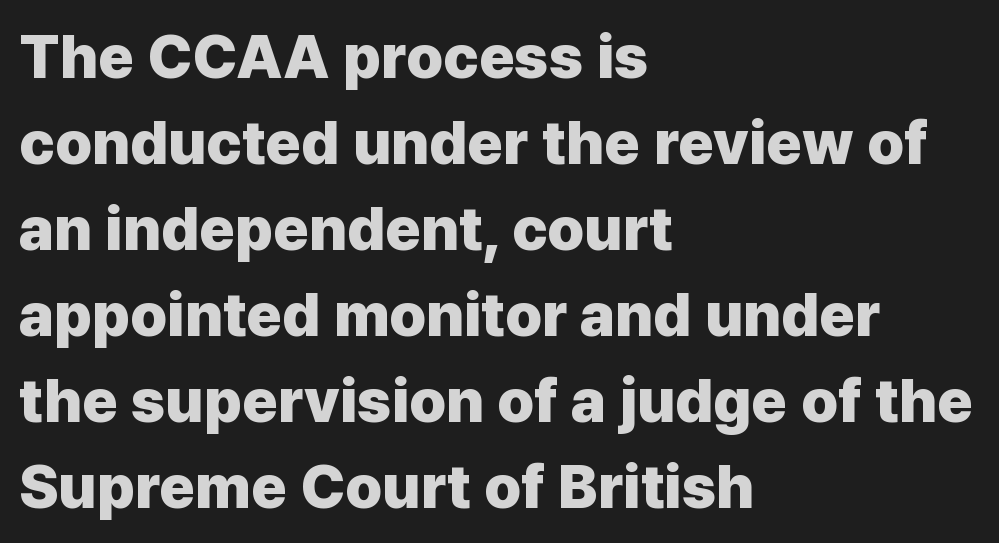
The image shows 61 px heavy sans-serif type, upright; set left-aligned, normal line spacing (1.41x), normal letter spacing, not underlined; low stroke contrast and a medium x-height.
